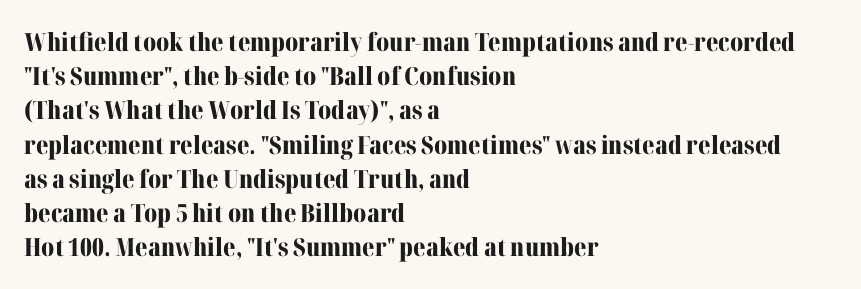
Q: Is the text bold? A: Yes.
Q: Is the text italic (slanted)? A: No, it is upright.
Q: Is the text underlined? A: No.
Q: How is the paragraph aligned? A: Left-aligned.
Q: Is the spacing between letters normal or unusually wide? A: Normal.
Q: Is the spacing between lines tight, normal or loose? A: Normal.
